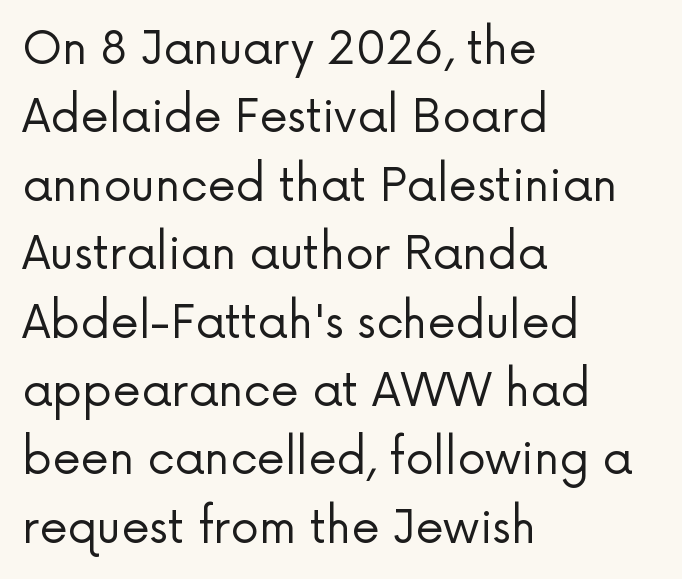
The image shows 45 px regular-weight sans-serif type, upright; set left-aligned, normal line spacing (1.52x), normal letter spacing, not underlined; low stroke contrast and a medium x-height.
